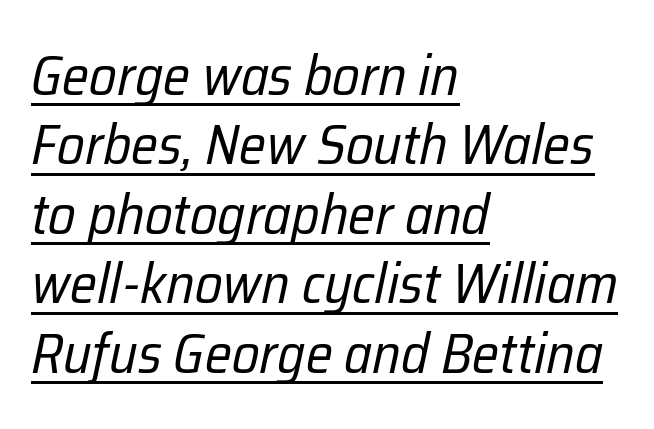
Students, note that the glyphs here touch the page at normal intervals. The specimen includes a rule beneath the text block's lines. Left-aligned paragraph, ragged on the right. Looks like regular typesetting: each glyph gets only the width it needs. Designer's note — italics engaged. Letters have the restrained weight of plain body copy at most.
